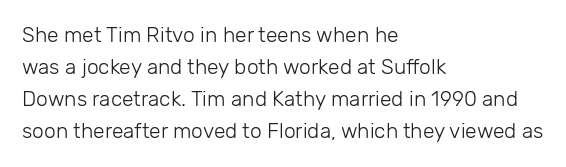
Q: Is the text bold? A: No.
Q: Is the text italic (slanted)? A: No, it is upright.
Q: Is the text underlined? A: No.
Q: How is the paragraph aligned? A: Left-aligned.
Q: Is the spacing between letters normal or unusually wide? A: Normal.
Q: Is the spacing between lines tight, normal or loose? A: Normal.
